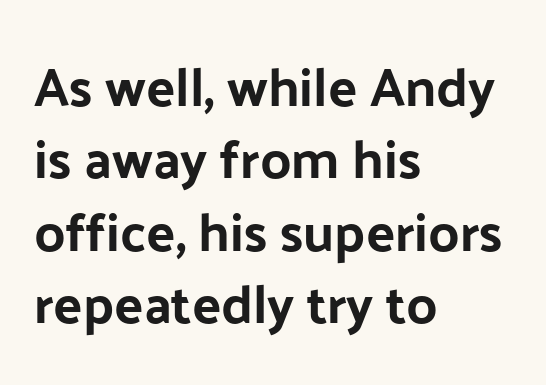
The image shows 54 px bold sans-serif type, upright; set left-aligned, normal line spacing (1.34x), normal letter spacing, not underlined; low stroke contrast and a medium x-height.
